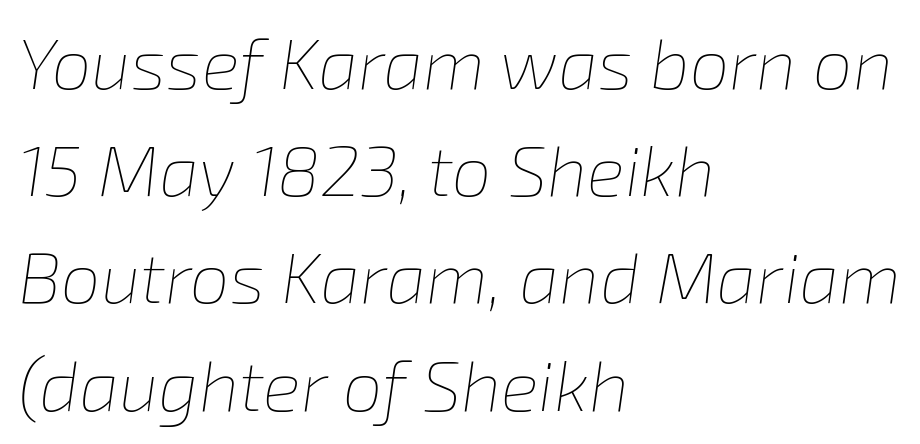
Does the leading feel generous? No, just average. Casual observation: everything's shoved over to the left. The cut favours lightness, reaching ordinary text weight at its darkest. Style check: oblique.
